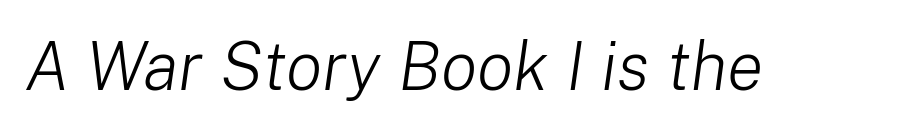
{"italic": "yes", "lean": "right", "slant_degrees": 8, "bold": "no", "weight": "light", "width": "normal", "stroke_contrast": "low", "x_height": "medium", "monospaced": "no", "underline": "no", "letter_spacing": "normal", "letter_spacing_em": 0.0, "glyph_px": 68}
